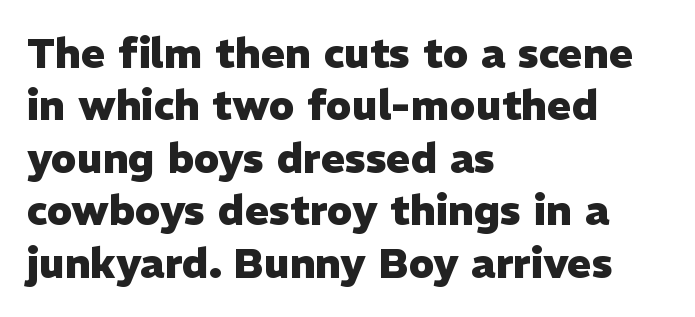
Q: Is the text bold? A: Yes.
Q: Is the text italic (slanted)? A: No, it is upright.
Q: Is the typeface a serif or a sans-serif typeface? A: Sans-serif.
Q: Is the text underlined? A: No.
Q: How is the paragraph aligned? A: Left-aligned.
Q: Is the spacing between letters normal or unusually wide? A: Normal.
Q: Is the spacing between lines tight, normal or loose? A: Normal.
Q: Width (condensed, normal, or wide)? A: Normal.
Q: Stroke contrast? A: Low.
Q: x-height? A: Medium.
Q: Monospaced? A: No.
